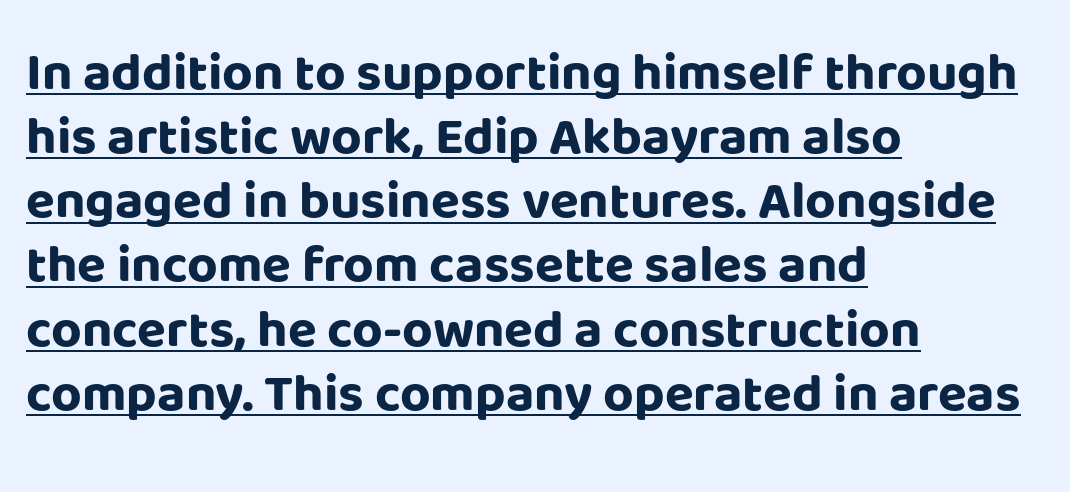
Q: Is the text bold? A: Yes.
Q: Is the text italic (slanted)? A: No, it is upright.
Q: Is the typeface a serif or a sans-serif typeface? A: Sans-serif.
Q: Is the text underlined? A: Yes.
Q: How is the paragraph aligned? A: Left-aligned.
Q: Is the spacing between letters normal or unusually wide? A: Normal.
Q: Width (condensed, normal, or wide)? A: Normal.
Q: Stroke contrast? A: Low.
Q: x-height? A: Large.
Q: Monospaced? A: No.
